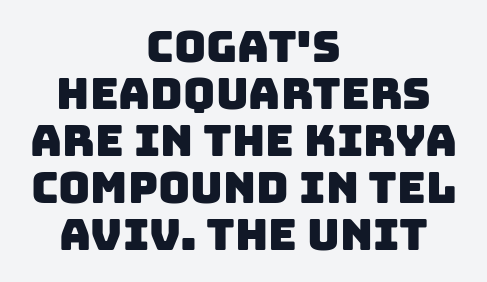
Whoever set this chose condensed vertical rhythm over breathing room. These lines are rendered in a variable-pitch font. No extra tracking has been applied to these lines. A student would call this center alignment; a typographer would say set centered. The string is rendered with underlining switched off. Regarding serifs, this sample does without them.
